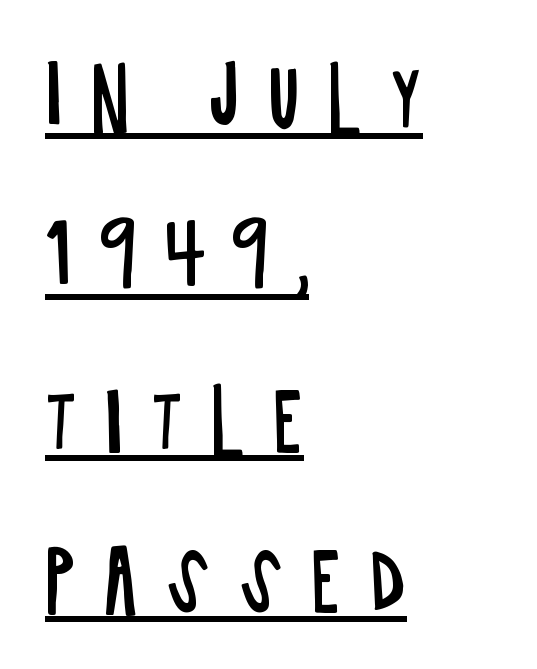
The image shows 80 px regular-weight, condensed sans-serif type, upright; set left-aligned, loose line spacing (2.01x), unusually wide letter spacing (+0.34 em), underlined; low stroke contrast and a large x-height.
